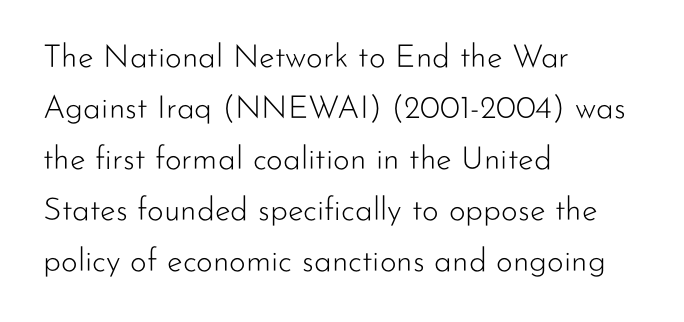
The image shows 32 px light sans-serif type, upright; set left-aligned, normal line spacing (1.59x), normal letter spacing, not underlined; low stroke contrast and a small x-height.
